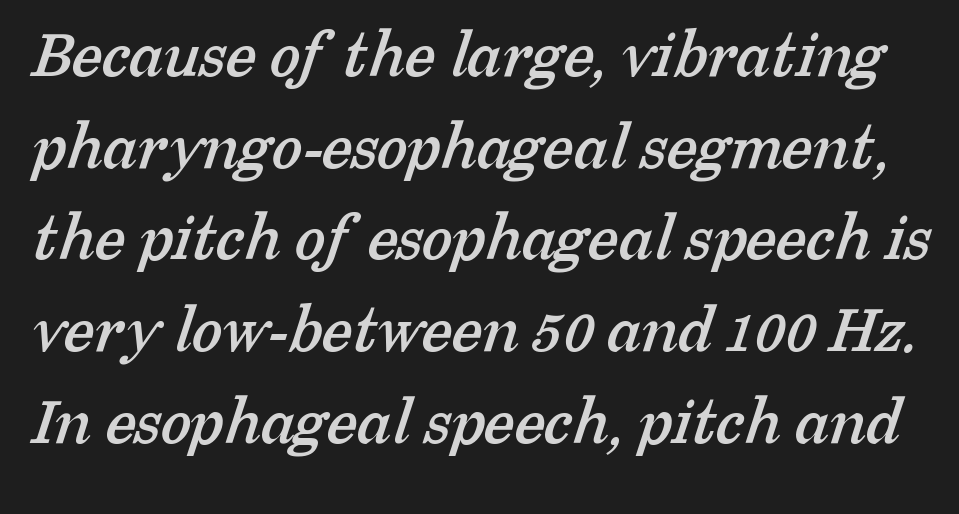
Beneath every word, the page is bare. Students, observe: this is what conventionally led text looks like. This sample has the flowing, uneven cadence of proportional lettering. You could call the tracking neutral — neither tight nor loose.
